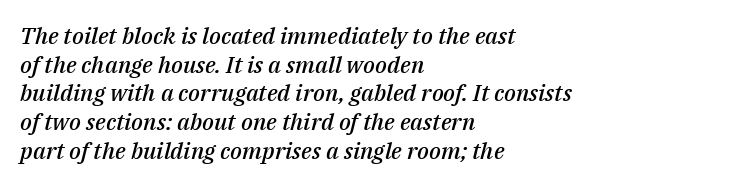
Teacher's note: observe the even left margin — that is flush-left alignment. On the weight axis this lands at semibold, roughly 600. Quick note: underline off. Characters follow at the spacing the type designer built in. Observe the lean: these are italic letterforms. The rows are spaced the way most documents space them.
